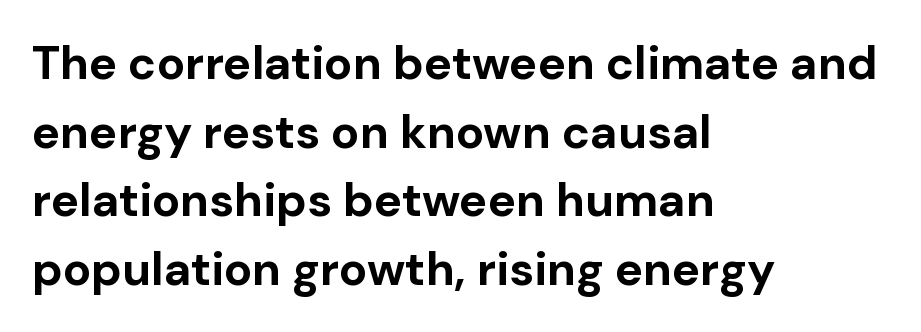
No word sits above an underline. If you drew a ruler down the left edge, every line would touch it. Compared with typical paragraphs, the rows here are spaced about the same. No feet cap the strokes, marking this as sans-serif type. You can tell it's not italic because the verticals are truly vertical.
